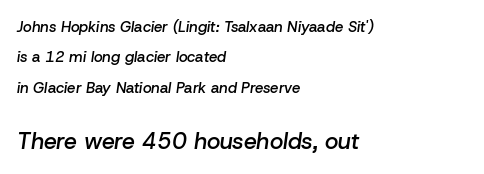
{"italic": "yes", "lean": "right", "slant_degrees": 8, "bold": "semi", "underline": "no", "align": "left", "line_spacing": "loose", "line_spacing_ratio": 2.02, "letter_spacing": "normal", "letter_spacing_em": 0.0, "larger_block": "second", "size_ratio": 1.53, "glyph_px": 23}
